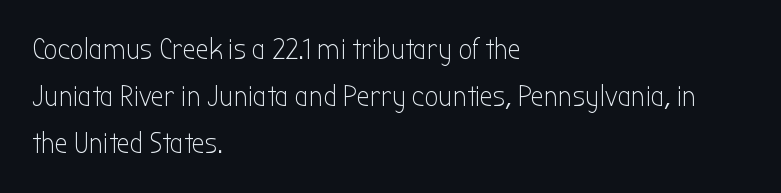
{"serif": "no", "italic": "no", "bold": "no", "weight": "light", "width": "condensed", "stroke_contrast": "low", "x_height": "medium", "monospaced": "no", "underline": "no", "align": "left", "line_spacing": "normal", "line_spacing_ratio": 1.56, "letter_spacing": "normal", "letter_spacing_em": 0.0, "glyph_px": 30}
